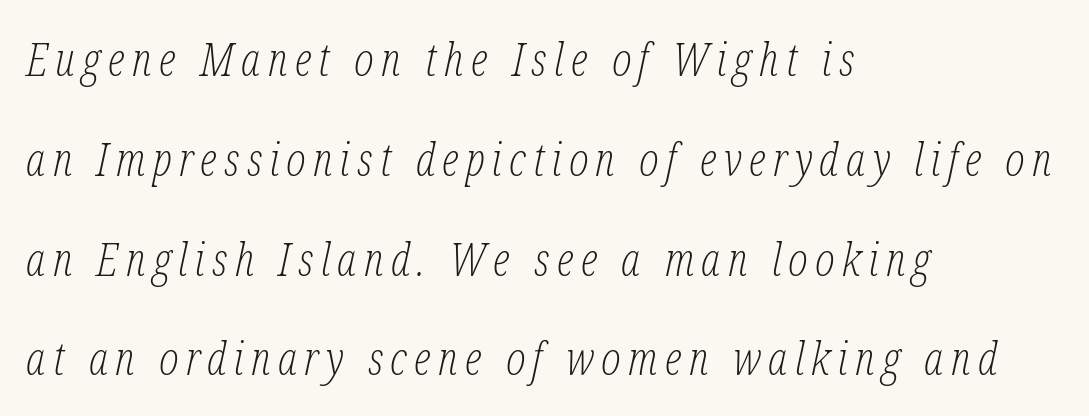
Typeset ragged right — the left edge is the straight one. The designer went with a serif here, giving each stem small feet. Line spacing here is loose. Tall strokes in this sample are angled rather than plumb. Weight class: somewhere from thin through regular. Here the designer chose a conventional face with non-uniform glyph widths.
